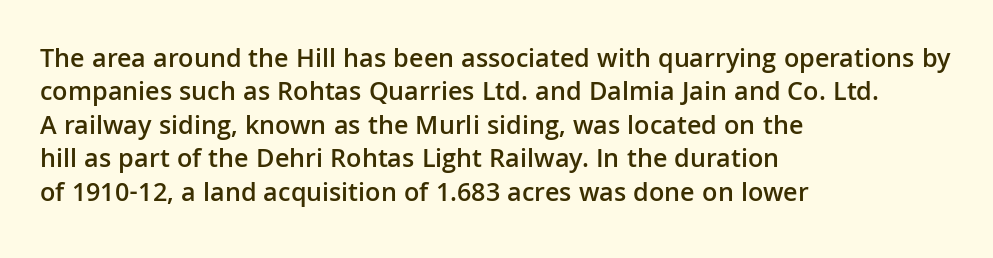
{"italic": "no", "bold": "semi", "underline": "no", "align": "left", "line_spacing_ratio": 1.24, "letter_spacing": "normal", "letter_spacing_em": 0.0, "glyph_px": 27}
